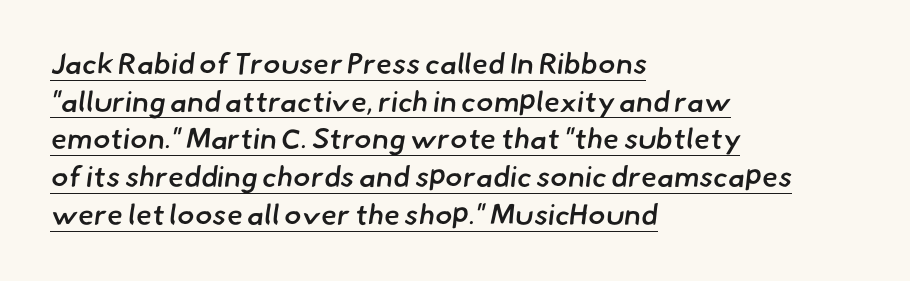
Successive baselines arrive at the customary interval. This is moderately heavy type, rendered in semibold. The lettering is marked with a stroke running underneath it. Notice how the passage keeps a crisp vertical edge on the left only.
